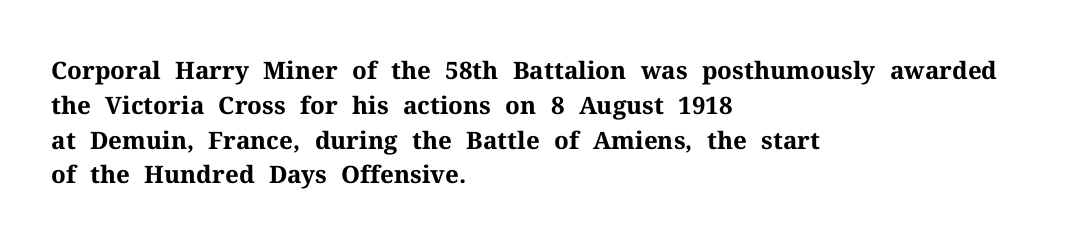
Nope, not italic — everything's standing straight. The passage shown has conventional tracking throughout. Bold? Absolutely — the strokes are thick and heavy. If you drew a ruler down the left edge, every line would touch it. The gap between lines stays unmarked. Horizontal bands of white between lines are of average thickness.
